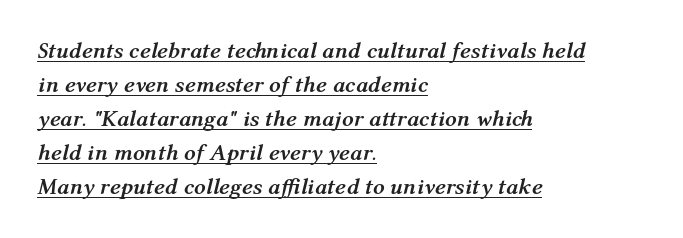
Does the weight exceed regular? Yes, all the way to bold. The ragged edge is on the right, which tells us the setting is flush left. Nothing unusual about the tracking: characters are spaced as the font intends. Whoever set this chose a conventional vertical rhythm. The typography opts for an oblique posture over an upright one.
